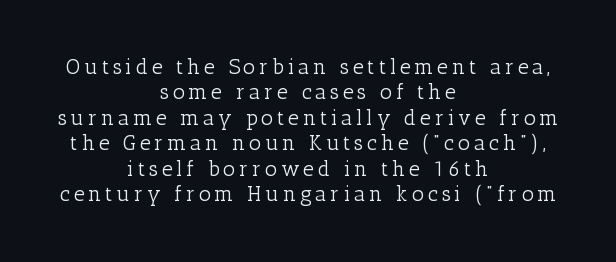
The image shows 21 px text type, upright; set centered, line spacing 1.21x, not underlined.
